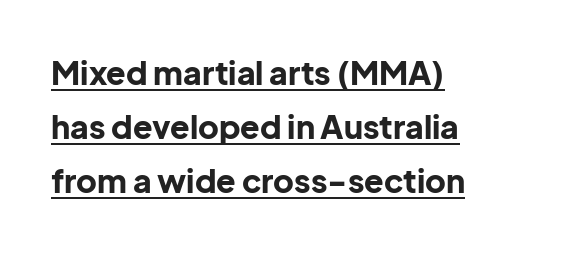
Q: Is the text bold? A: Yes.
Q: Is the text italic (slanted)? A: No, it is upright.
Q: Is the typeface a serif or a sans-serif typeface? A: Sans-serif.
Q: Is the text underlined? A: Yes.
Q: How is the paragraph aligned? A: Left-aligned.
Q: Is the spacing between letters normal or unusually wide? A: Normal.
Q: Is the spacing between lines tight, normal or loose? A: Normal.
Q: Width (condensed, normal, or wide)? A: Normal.
Q: Stroke contrast? A: Low.
Q: x-height? A: Medium.
Q: Monospaced? A: No.
